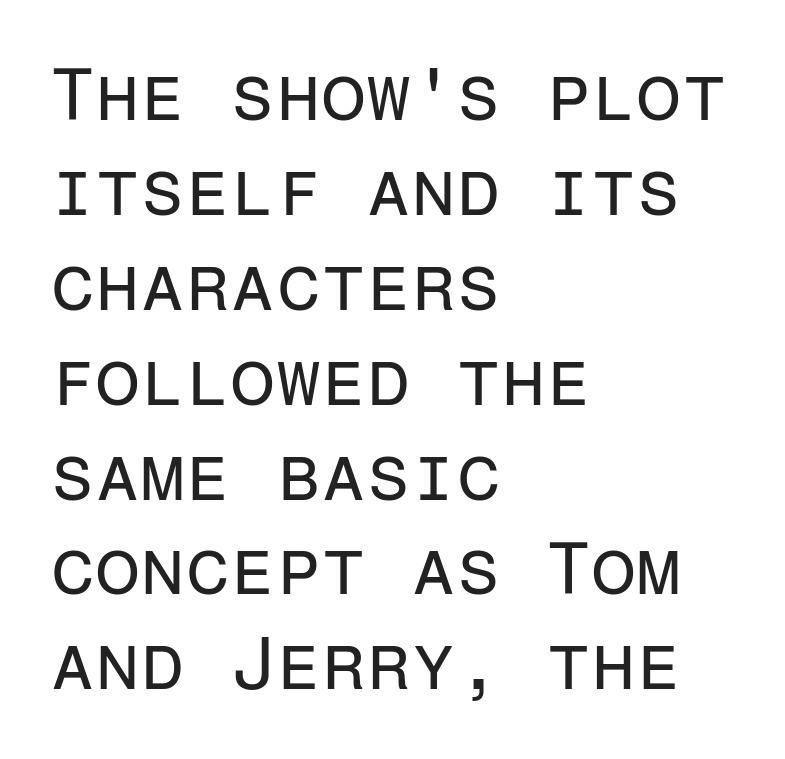
Q: Is the text bold? A: No.
Q: Is the text italic (slanted)? A: No, it is upright.
Q: Is the typeface a serif or a sans-serif typeface? A: Sans-serif.
Q: Is the text underlined? A: No.
Q: How is the paragraph aligned? A: Left-aligned.
Q: Is the spacing between letters normal or unusually wide? A: Normal.
Q: Is the spacing between lines tight, normal or loose? A: Normal.
Q: Width (condensed, normal, or wide)? A: Normal.
Q: Stroke contrast? A: Low.
Q: x-height? A: Medium.
Q: Monospaced? A: Yes.
